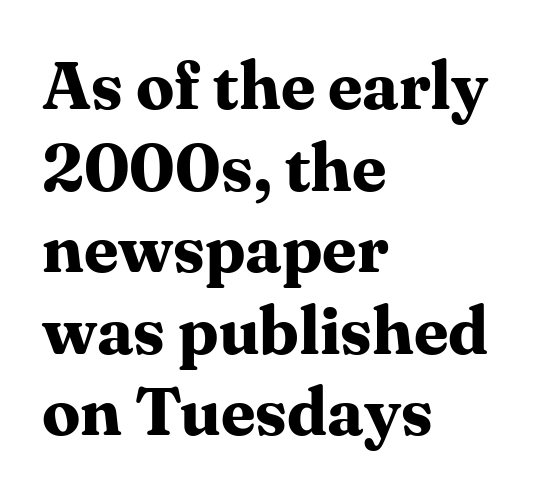
The image shows 68 px bold serif type, upright; set left-aligned, line spacing 1.2x, normal letter spacing, not underlined; medium stroke contrast and a medium x-height.
